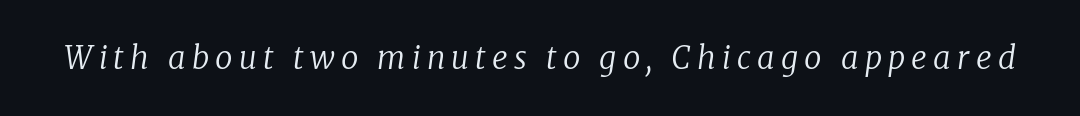
Look at the tracking — it's clearly loosened, letters drifting apart. The rendering shows small feet on the letterforms — a serif design. Summary of weight: not heavy and not bold. You could not count columns in this text — the font is proportionally spaced.
